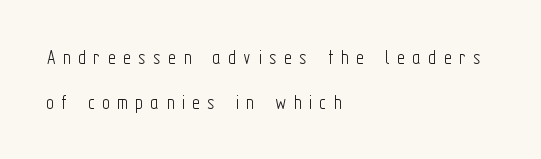
The image shows 21 px text type, upright; set left-aligned, loose line spacing (2.12x), unusually wide letter spacing (+0.36 em), not underlined.
